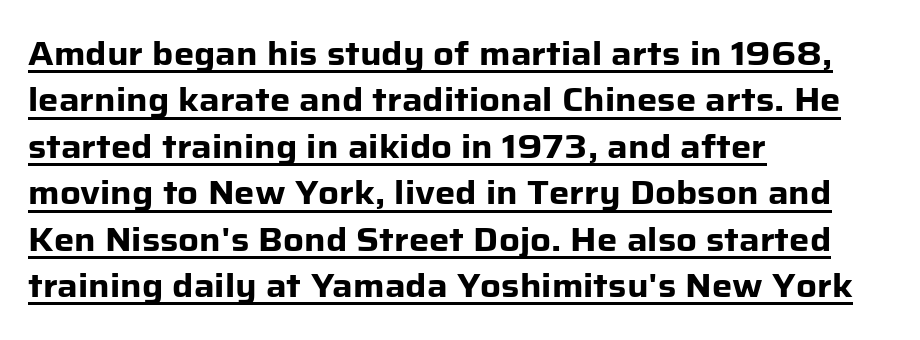
{"serif": "no", "italic": "no", "bold": "yes", "weight": "heavy", "width": "normal", "stroke_contrast": "low", "x_height": "medium", "monospaced": "no", "underline": "yes", "align": "left", "line_spacing": "normal", "line_spacing_ratio": 1.45, "letter_spacing": "normal", "letter_spacing_em": 0.0, "glyph_px": 32}
